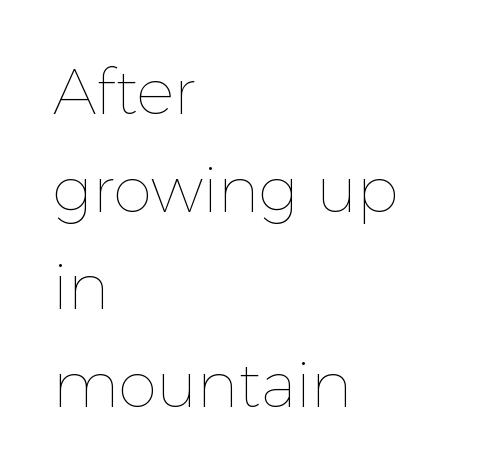
The image shows 63 px thin type, upright; set left-aligned, normal line spacing (1.55x), normal letter spacing, not underlined; a medium x-height.
